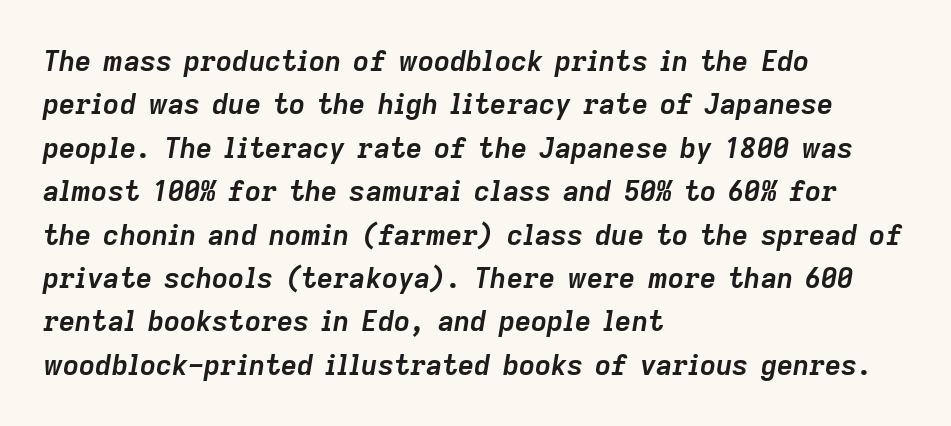
The image shows 28 px semibold type, italic (leaning right); set left-aligned, normal line spacing (1.55x), normal letter spacing, not underlined; low stroke contrast and a medium x-height.
